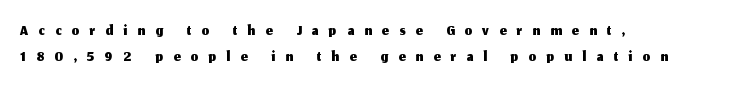
The rendering inserts visible extra space after every character. This is roman type, the default non-slanted kind. Rows of type sit shoulder to shoulder in the vertical direction. Just letters on the line, the space beneath them empty.
